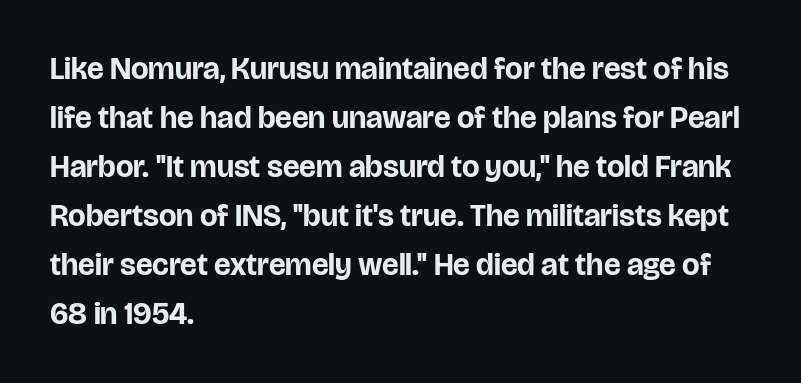
This rendering employs a face without finishing strokes, i.e., a sans-serif. Whoever set this chose a conventional vertical rhythm. Descenders hang freely into open space. These lines are rendered in a variable-pitch font. The letters sit at their default tracking, neither squeezed nor spread.
